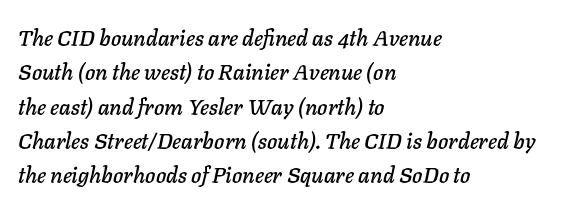
Q: Is the text italic (slanted)? A: Yes, it leans right by about 11 degrees.
Q: Is the text underlined? A: No.
Q: How is the paragraph aligned? A: Left-aligned.
Q: Is the spacing between letters normal or unusually wide? A: Normal.
Q: Is the spacing between lines tight, normal or loose? A: Normal.
